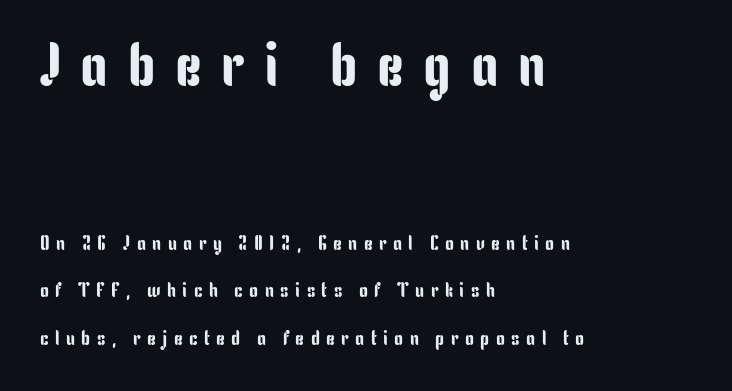
Font category for this specimen: sans-serif. Short and long lines alike share a common starting point at left. This sample uses an upright cut, with every glyph sitting square on the baseline. Nobody drew a line under any word here.
